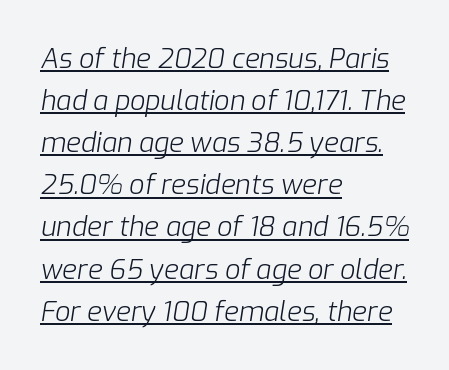
Q: Is the text bold? A: No.
Q: Is the text italic (slanted)? A: Yes, it leans right by about 9 degrees.
Q: Is the text underlined? A: Yes.
Q: How is the paragraph aligned? A: Left-aligned.
Q: Is the spacing between letters normal or unusually wide? A: Normal.
Q: Is the spacing between lines tight, normal or loose? A: Normal.
